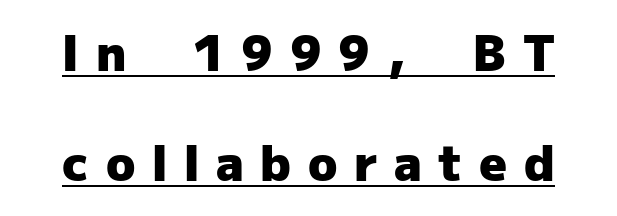
The image shows 48 px heavy sans-serif type, upright; set loose line spacing (2.3x), unusually wide letter spacing (+0.35 em), underlined; low stroke contrast and a medium x-height.
